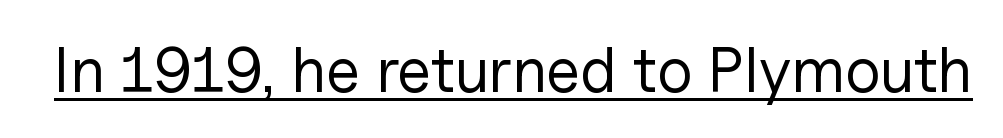
Q: Is the text bold? A: No.
Q: Is the text italic (slanted)? A: No, it is upright.
Q: Is the typeface a serif or a sans-serif typeface? A: Sans-serif.
Q: Is the text underlined? A: Yes.
Q: Is the spacing between letters normal or unusually wide? A: Normal.
Q: Width (condensed, normal, or wide)? A: Normal.
Q: Stroke contrast? A: Low.
Q: x-height? A: Medium.
Q: Monospaced? A: No.
